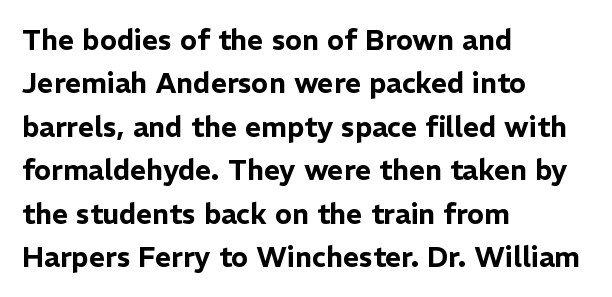
The image shows 28 px sans-serif type, upright; set left-aligned, normal line spacing (1.55x), normal letter spacing, not underlined; low stroke contrast and a medium x-height.
